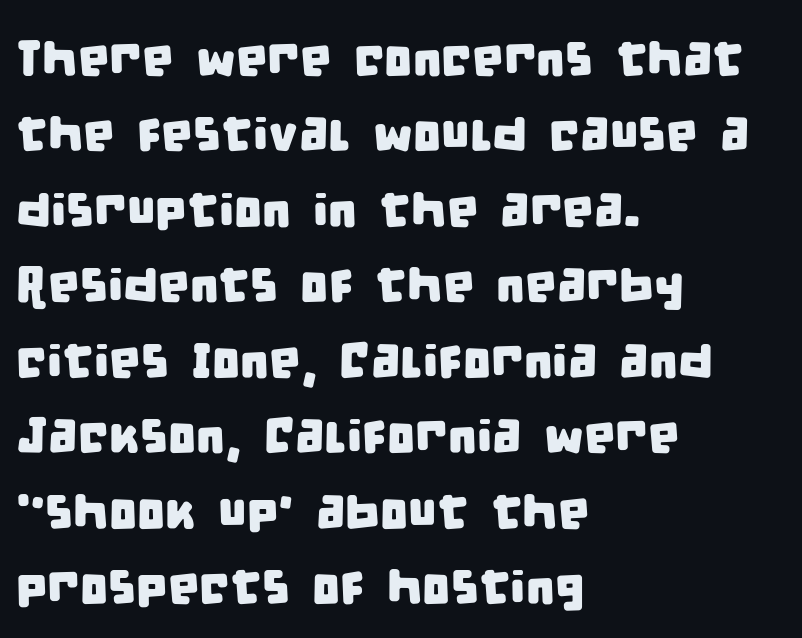
The image shows 50 px condensed sans-serif type; set left-aligned, normal line spacing (1.51x), normal letter spacing, not underlined; low stroke contrast and a large x-height.
